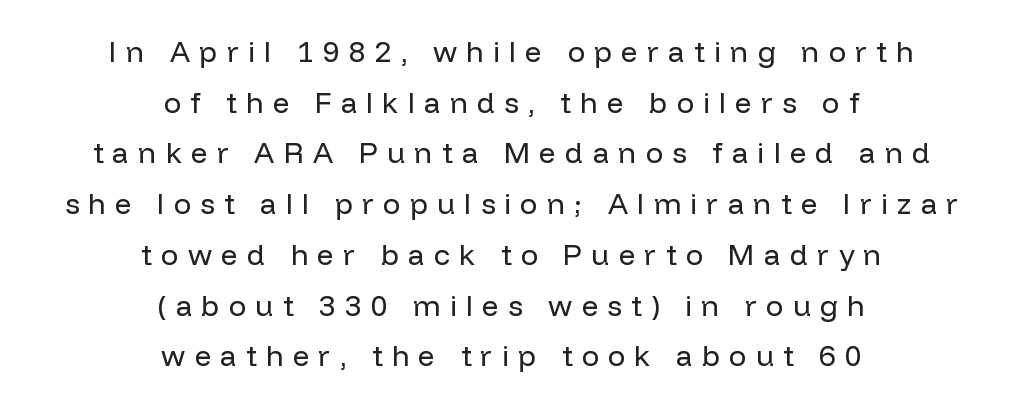
Style check: upright. If you folded the block vertically in half, each line would mirror itself in length. The words here are not underlined. A typesetter would label this face a sans.
